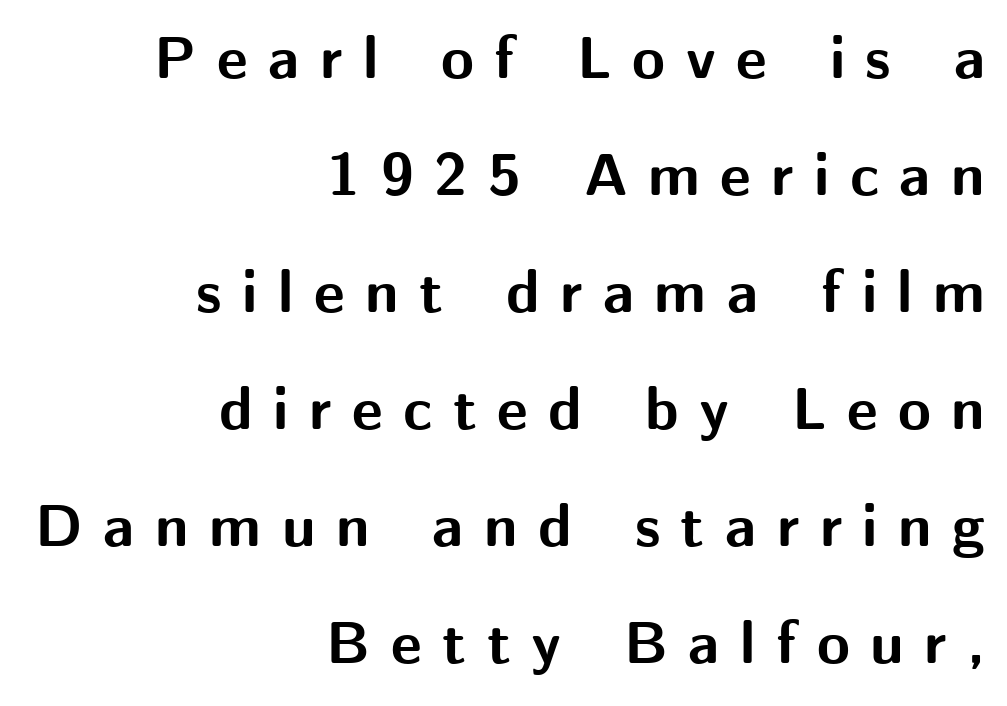
The image shows 60 px bold sans-serif type, upright; set right-aligned, loose line spacing (1.95x), unusually wide letter spacing (+0.34 em), not underlined; medium stroke contrast and a medium x-height.
